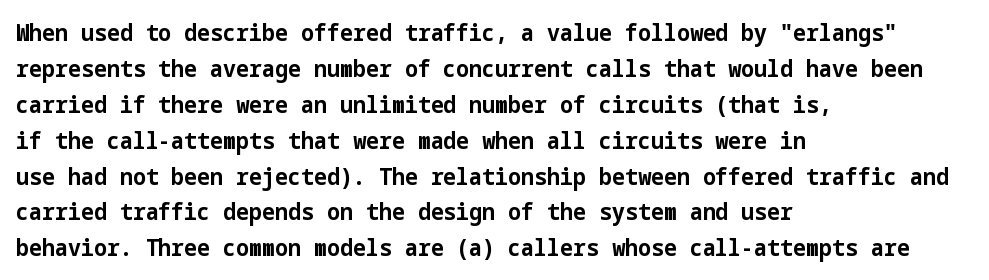
The image shows 23 px bold type, upright; set left-aligned, normal line spacing (1.56x), normal letter spacing, not underlined.
